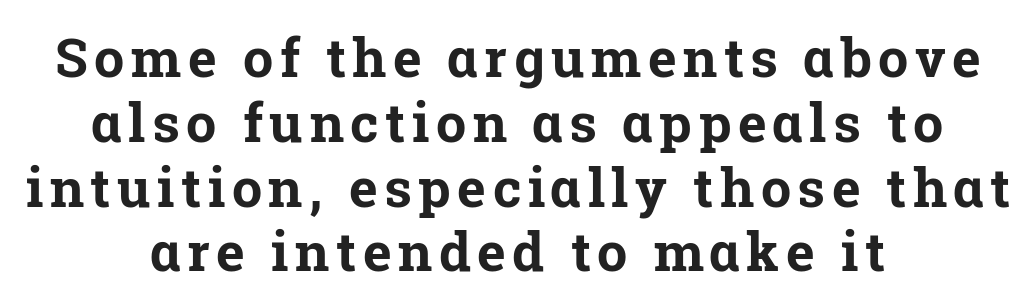
Q: Is the text bold? A: Yes.
Q: Is the text italic (slanted)? A: No, it is upright.
Q: Is the typeface a serif or a sans-serif typeface? A: Serif.
Q: Is the text underlined? A: No.
Q: How is the paragraph aligned? A: Centered.
Q: Width (condensed, normal, or wide)? A: Normal.
Q: Stroke contrast? A: Low.
Q: x-height? A: Medium.
Q: Monospaced? A: No.
